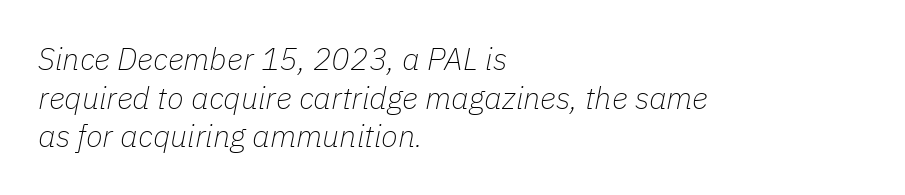
Descenders hang freely into open space. What stands out about the letter spacing? Nothing — it is the standard amount. Slanted lettering throughout. This sample has the flowing, uneven cadence of proportional lettering. This sample is left-justified, so line endings fall wherever the words run out. These glyphs show unthickened strokes, regular width or finer.
